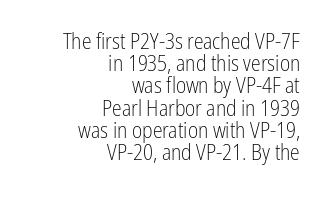
Q: Is the text bold? A: No.
Q: Is the text italic (slanted)? A: No, it is upright.
Q: Is the text underlined? A: No.
Q: How is the paragraph aligned? A: Right-aligned.
Q: Is the spacing between letters normal or unusually wide? A: Normal.
Q: Is the spacing between lines tight, normal or loose? A: Tight.
